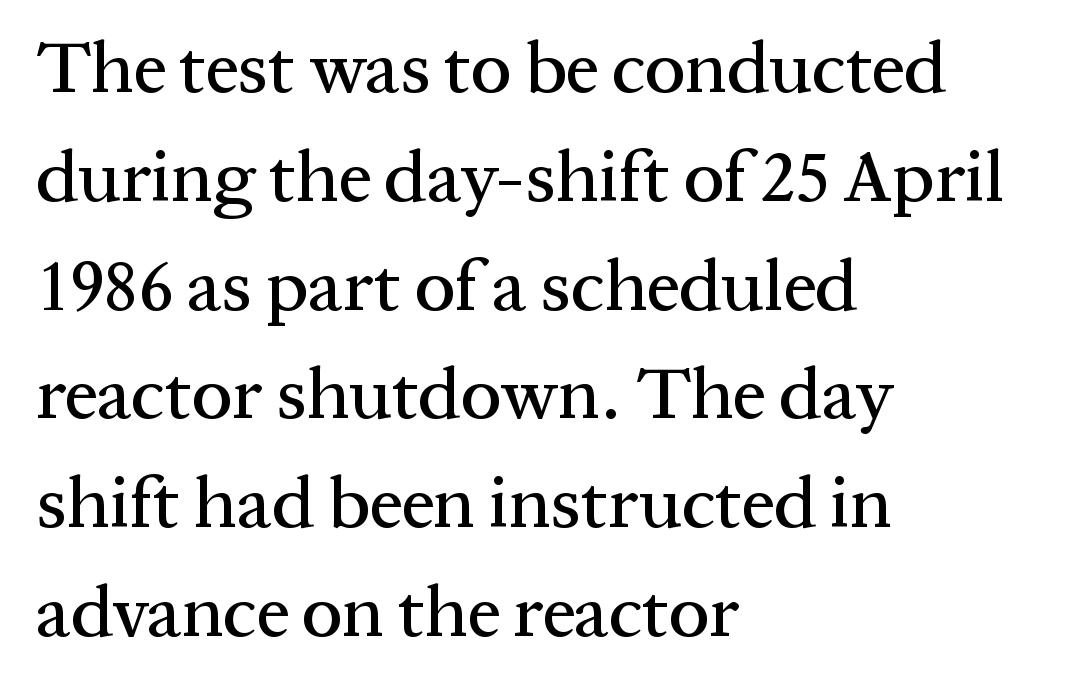
The image shows 73 px serif type, upright; set left-aligned, normal line spacing (1.49x), normal letter spacing, not underlined; medium stroke contrast and a medium x-height.
